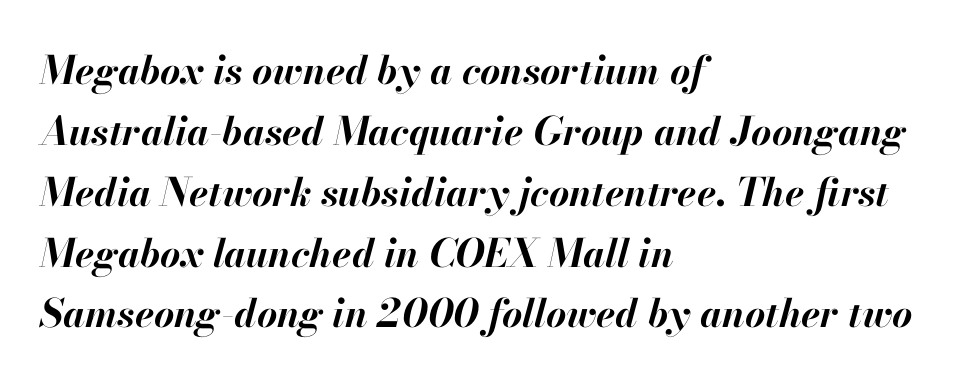
The strip under each line holds only bare page. Thick stems and heavy bowls — unmistakably bold. Each line starts at the same left margin while the right side varies. The vertical gap from one line to the next is medium.
